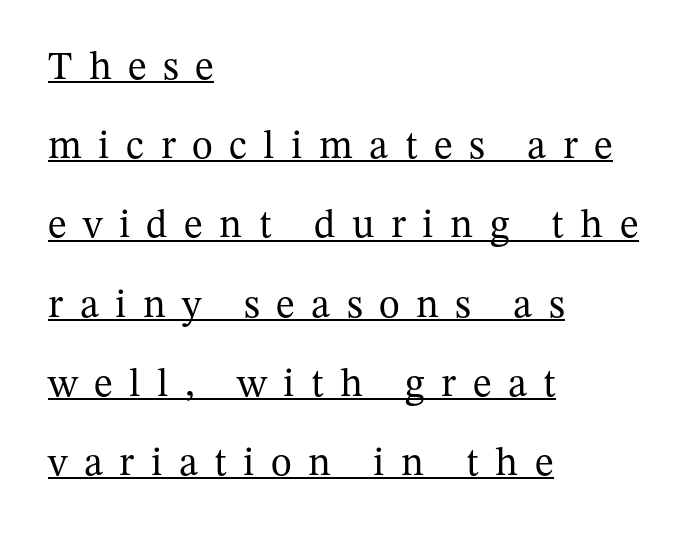
{"serif": "yes", "italic": "no", "bold": "no", "weight": "regular", "width": "normal", "stroke_contrast": "medium", "x_height": "medium", "monospaced": "no", "underline": "yes", "align": "left", "line_spacing": "loose", "line_spacing_ratio": 1.98, "letter_spacing": "wide", "letter_spacing_em": 0.41, "glyph_px": 40}
